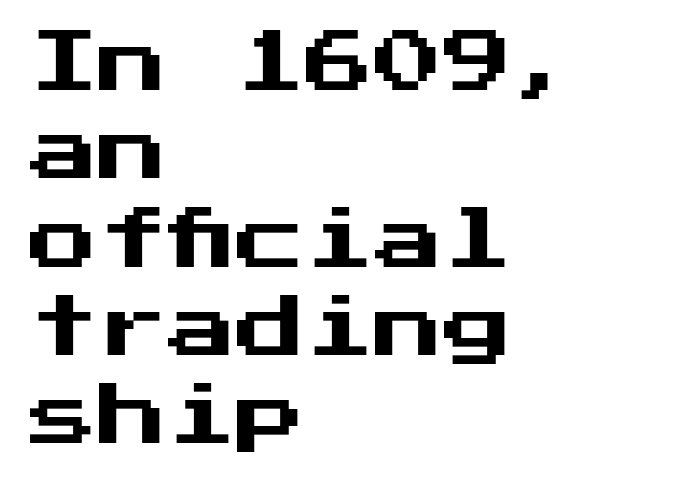
Does the lettering tilt? It doesn't — this is upright. Does the copy run flush right? No — it runs flush left. The specimen omits any rule beneath the text block's lines. What stands out about the letter spacing? Nothing — it is the standard amount. The text was rendered using a sans face with plain stroke endings.
